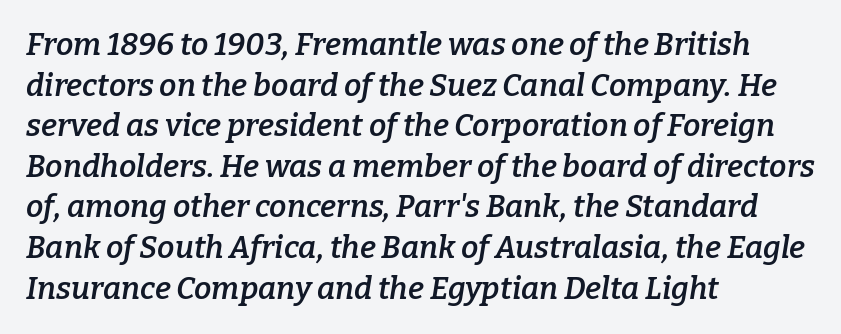
Note the varied advance widths — an 'i' is clearly narrower than an 'm'. Short and long lines alike share a common starting point at left. The passage shown stacks its lines at a standard gap. Its strokes are somewhat broadened, the hallmark of semibold type. The words here are not underlined.
